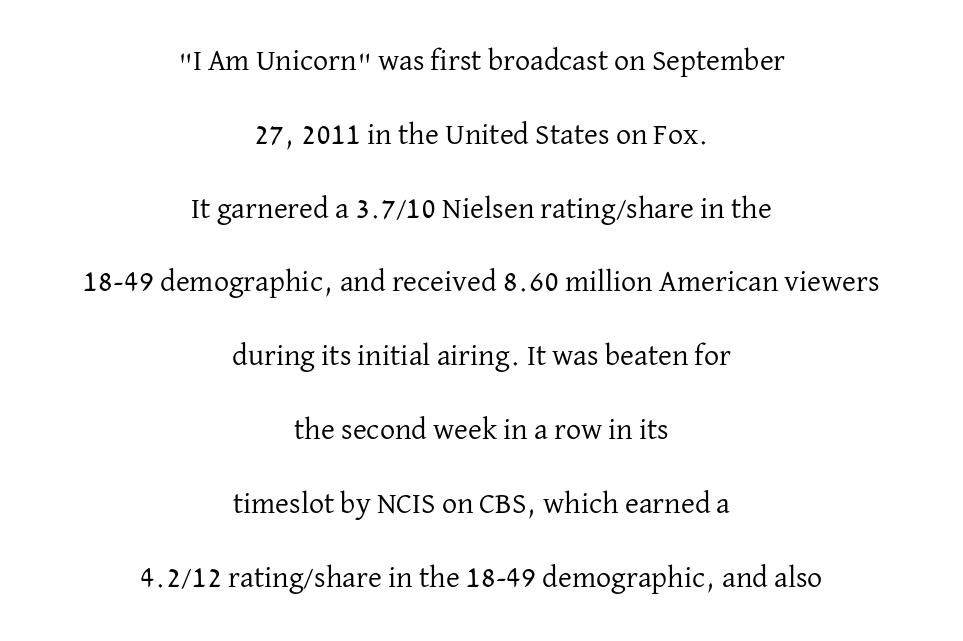
Q: Is the text bold? A: No.
Q: Is the text italic (slanted)? A: No, it is upright.
Q: Is the typeface a serif or a sans-serif typeface? A: Serif.
Q: Is the text underlined? A: No.
Q: How is the paragraph aligned? A: Centered.
Q: Is the spacing between letters normal or unusually wide? A: Normal.
Q: Is the spacing between lines tight, normal or loose? A: Loose.
Q: Width (condensed, normal, or wide)? A: Normal.
Q: Stroke contrast? A: Low.
Q: x-height? A: Medium.
Q: Monospaced? A: No.
